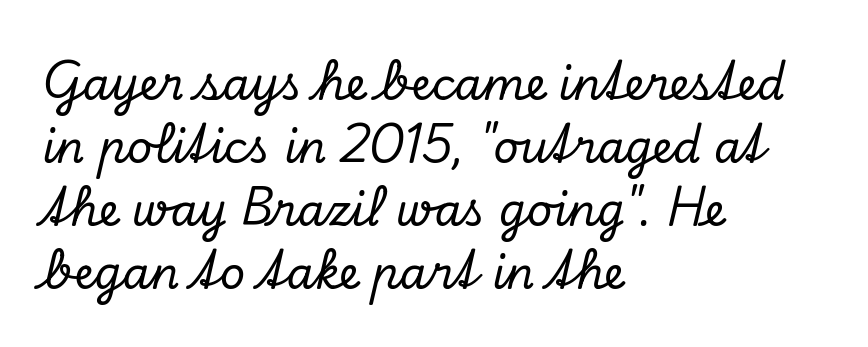
{"serif": "yes", "italic": "yes", "lean": "right", "slant_degrees": 13, "width": "normal", "stroke_contrast": "low", "x_height": "small", "monospaced": "no", "underline": "no", "align": "left", "line_spacing": "normal", "line_spacing_ratio": 1.43, "letter_spacing": "normal", "letter_spacing_em": 0.0, "glyph_px": 44}
